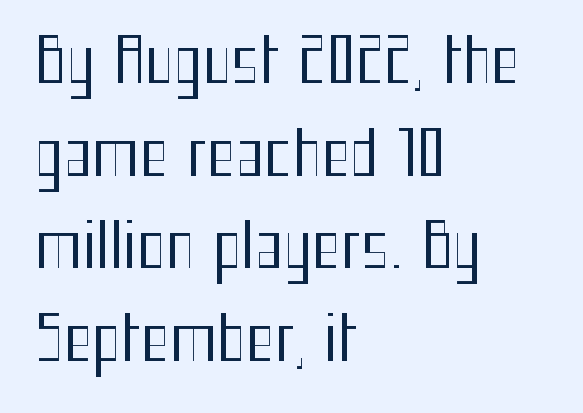
The image shows 61 px regular-weight, condensed sans-serif type, upright; set left-aligned, normal line spacing (1.52x), normal letter spacing, not underlined; medium stroke contrast and a medium x-height.
